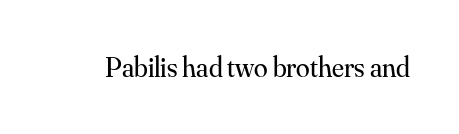
The font's upright variant was chosen for this text. The passage shown is not bold in any degree. Spacing verdict: proportional, widths tailored to each character. Observe the serifs anchoring each vertical stroke in this sample.
